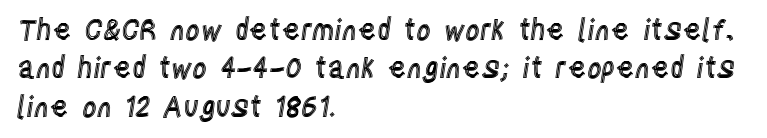
{"width": "condensed", "x_height": "large", "monospaced": "no", "underline": "no", "align": "left", "line_spacing": "normal", "line_spacing_ratio": 1.37, "letter_spacing": "normal", "letter_spacing_em": 0.0, "glyph_px": 28}
